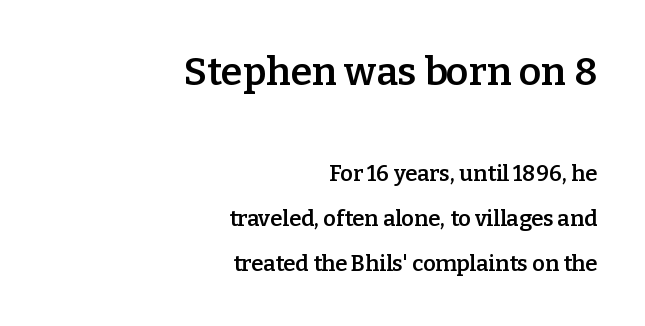
The image shows 39 px semibold serif type, upright; set right-aligned, loose line spacing (2.06x), normal letter spacing, not underlined; the first (top) block is 1.77x larger; low stroke contrast and a medium x-height.
